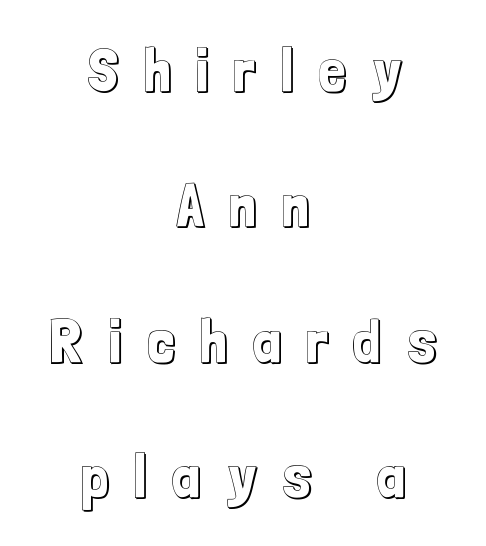
{"italic": "no", "width": "condensed", "x_height": "medium", "monospaced": "no", "underline": "no", "align": "center", "line_spacing": "loose", "line_spacing_ratio": 2.22, "letter_spacing": "wide", "letter_spacing_em": 0.41, "glyph_px": 61}
